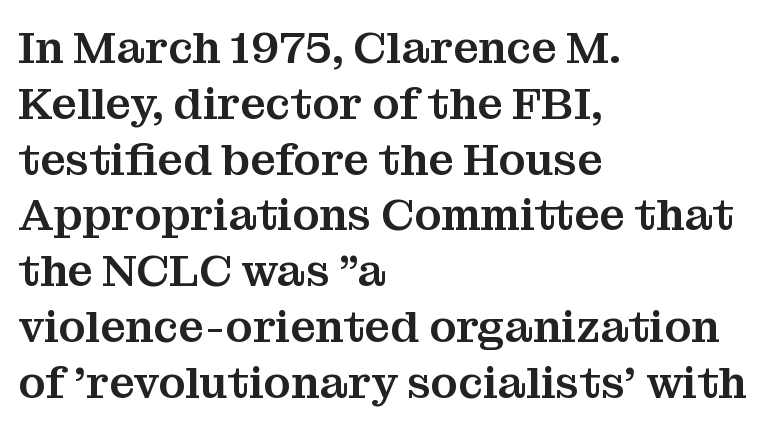
Q: Is the text italic (slanted)? A: No, it is upright.
Q: Is the typeface a serif or a sans-serif typeface? A: Serif.
Q: Is the text underlined? A: No.
Q: How is the paragraph aligned? A: Left-aligned.
Q: Is the spacing between letters normal or unusually wide? A: Normal.
Q: Width (condensed, normal, or wide)? A: Normal.
Q: Stroke contrast? A: Medium.
Q: x-height? A: Medium.
Q: Monospaced? A: No.
